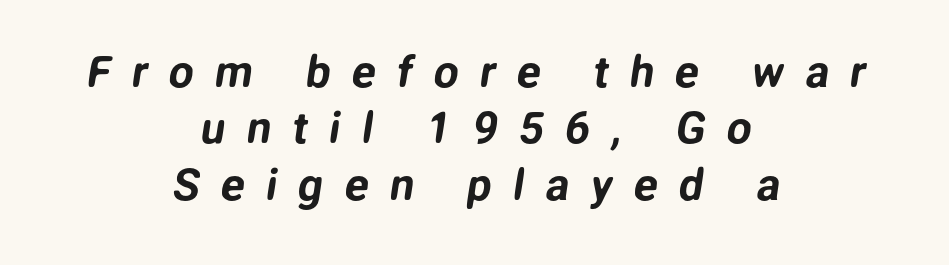
The image shows 44 px sans-serif type; set centered, normal line spacing (1.28x), unusually wide letter spacing (+0.48 em), not underlined; low stroke contrast and a medium x-height.
